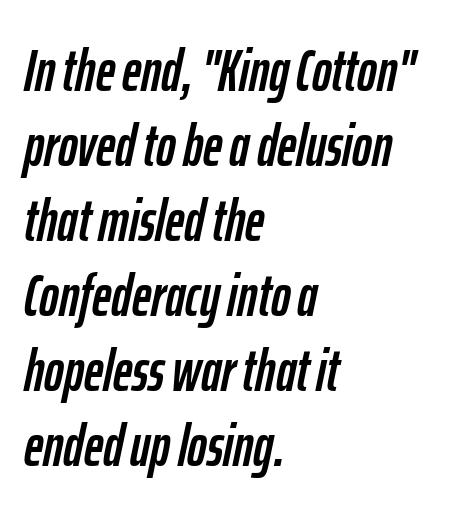
{"italic": "yes", "lean": "right", "slant_degrees": 12, "width": "condensed", "stroke_contrast": "low", "x_height": "medium", "monospaced": "no", "underline": "no", "align": "left", "line_spacing": "normal", "line_spacing_ratio": 1.27, "letter_spacing": "normal", "letter_spacing_em": 0.0, "glyph_px": 59}
